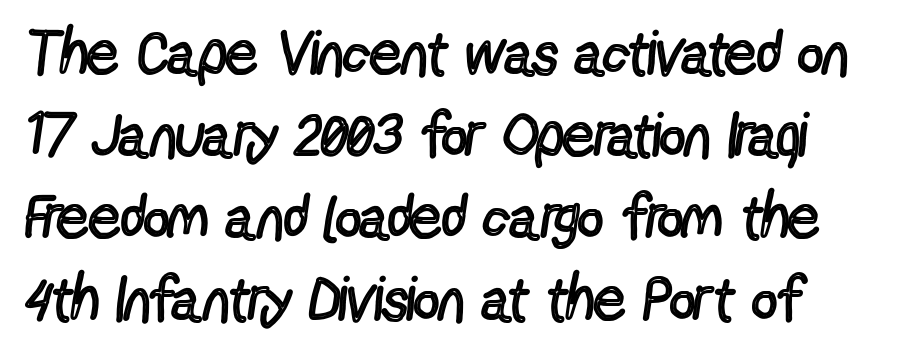
The image shows 62 px regular-weight, condensed sans-serif type; set left-aligned, normal line spacing (1.32x), normal letter spacing, not underlined; a medium x-height.
